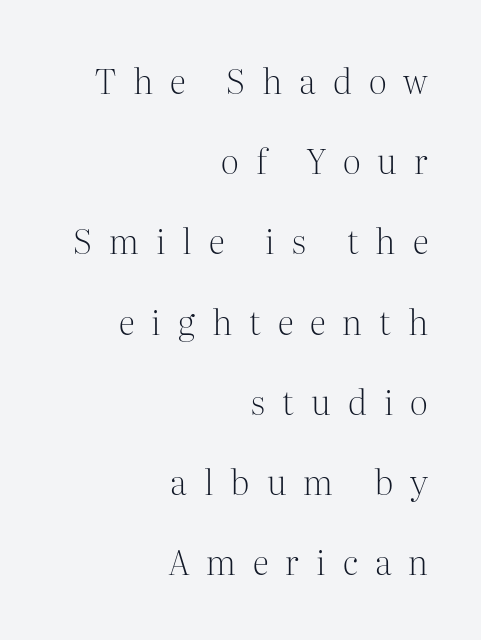
Q: Is the text bold? A: No.
Q: Is the text italic (slanted)? A: No, it is upright.
Q: Is the typeface a serif or a sans-serif typeface? A: Serif.
Q: Is the text underlined? A: No.
Q: How is the paragraph aligned? A: Right-aligned.
Q: Is the spacing between letters normal or unusually wide? A: Unusually wide.
Q: Is the spacing between lines tight, normal or loose? A: Loose.
Q: Width (condensed, normal, or wide)? A: Normal.
Q: Stroke contrast? A: Medium.
Q: x-height? A: Medium.
Q: Monospaced? A: No.
